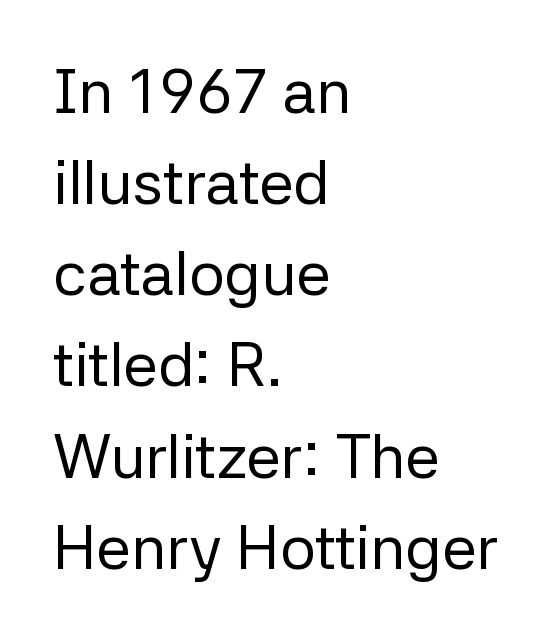
The image shows 62 px regular-weight sans-serif type, upright; set left-aligned, normal line spacing (1.47x), normal letter spacing, not underlined; low stroke contrast and a medium x-height.
